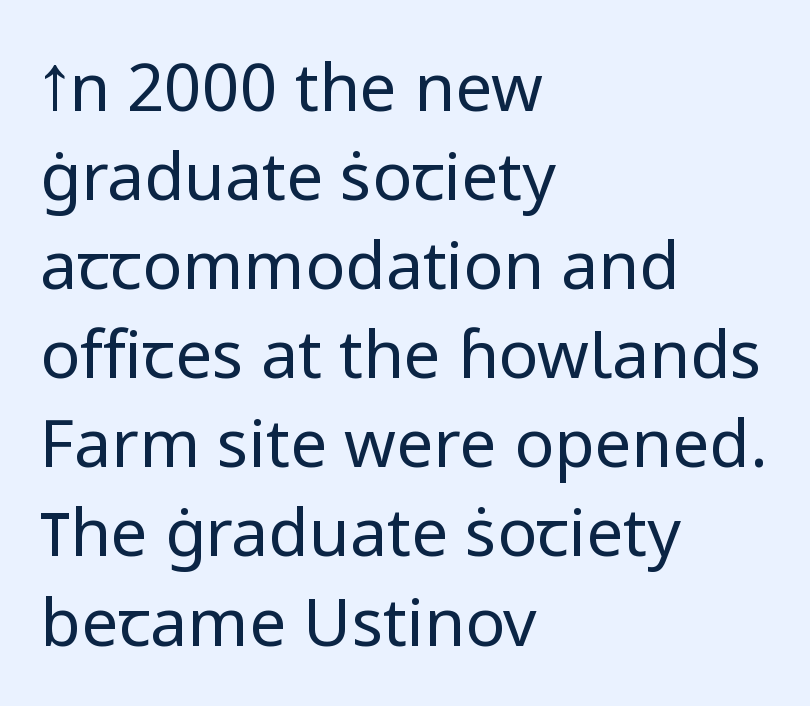
The image shows 66 px regular-weight sans-serif type, upright; set left-aligned, normal line spacing (1.35x), normal letter spacing, not underlined; low stroke contrast and a medium x-height.
